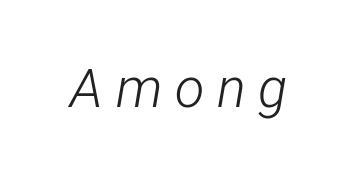
{"italic": "yes", "lean": "right", "slant_degrees": 12, "bold": "no", "weight": "light", "width": "condensed", "stroke_contrast": "low", "x_height": "medium", "monospaced": "no", "underline": "no", "letter_spacing": "wide", "letter_spacing_em": 0.23, "glyph_px": 54}
